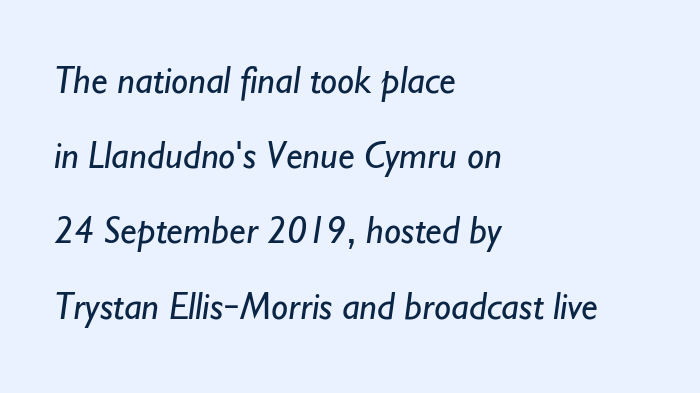
The image shows 38 px regular-weight sans-serif type; set left-aligned, loose line spacing (1.98x), normal letter spacing, not underlined; low stroke contrast and a small x-height.
